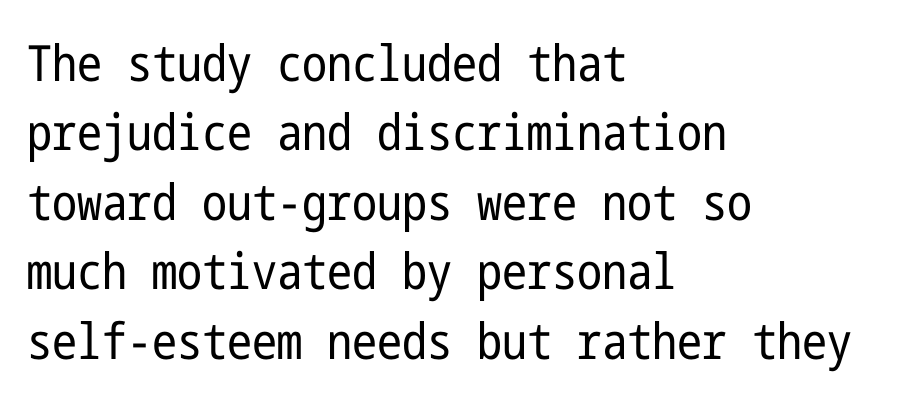
The image shows 50 px regular-weight, condensed sans-serif type, upright; set left-aligned, normal line spacing (1.39x), normal letter spacing, not underlined; low stroke contrast and a medium x-height.
